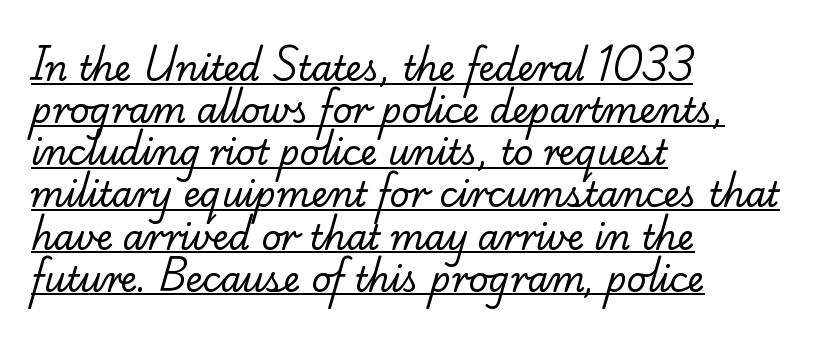
Look at the tracking — it's just the regular setting, nothing added. This sample carries an underscore along the baseline area. Each stroke keeps to a modest, everyday thickness or less. Proportional: the letters do not fall into vertical columns.
